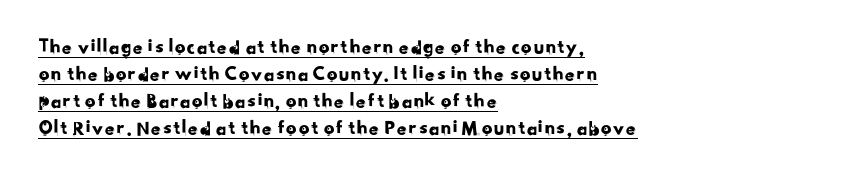
Q: Is the text underlined? A: Yes.
Q: How is the paragraph aligned? A: Left-aligned.
Q: Is the spacing between letters normal or unusually wide? A: Normal.
Q: Is the spacing between lines tight, normal or loose? A: Normal.
